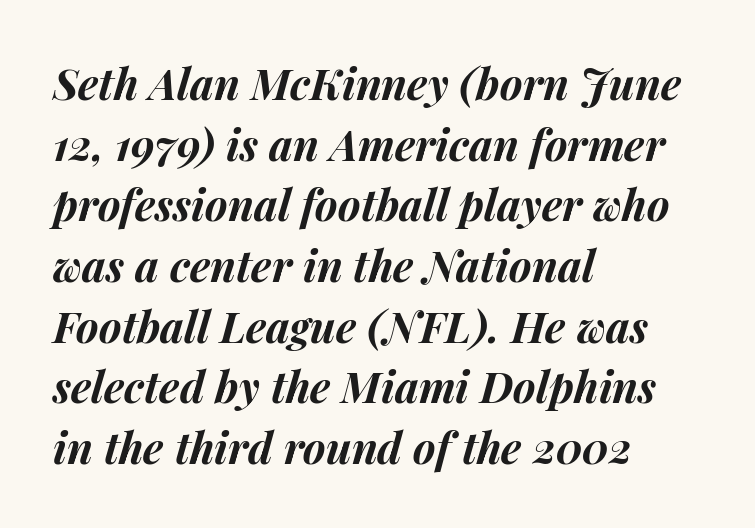
The image shows 43 px bold type, italic (leaning right); set left-aligned, normal line spacing (1.41x), normal letter spacing, not underlined; medium stroke contrast and a medium x-height.
